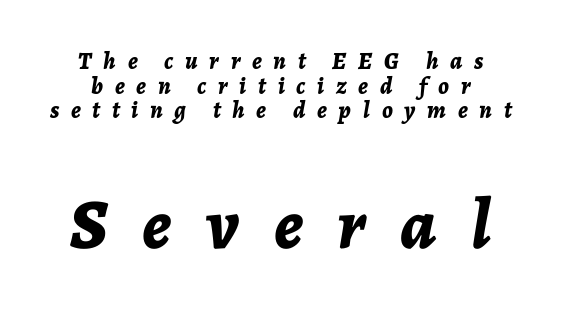
The image shows 71 px bold type, italic (leaning right); set tight line spacing (1.03x), unusually wide letter spacing (+0.49 em), not underlined; the second (bottom) block is 2.96x larger; low stroke contrast and a medium x-height.
